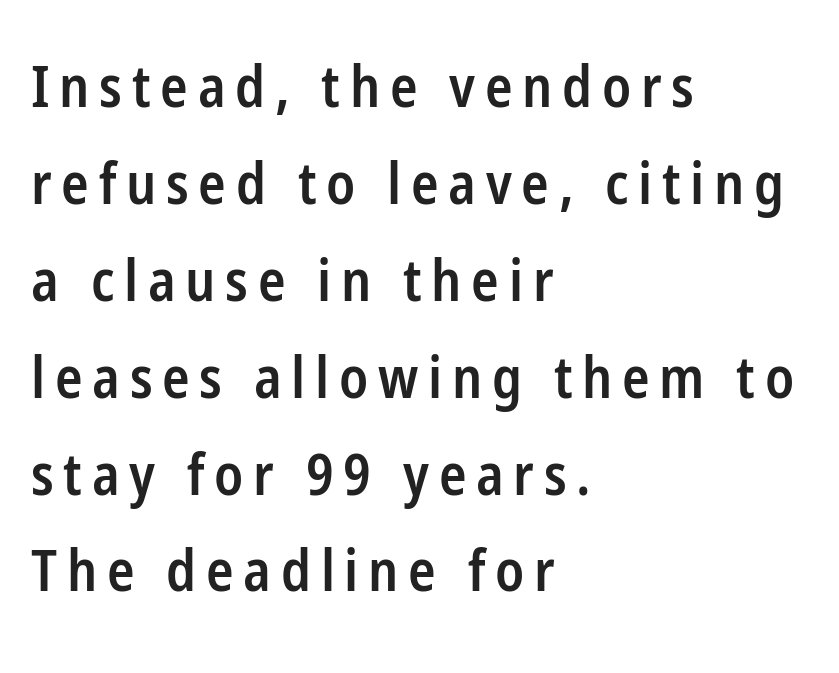
Q: Is the text bold? A: Semi-bold.
Q: Is the text italic (slanted)? A: No, it is upright.
Q: Is the typeface a serif or a sans-serif typeface? A: Sans-serif.
Q: Is the text underlined? A: No.
Q: How is the paragraph aligned? A: Left-aligned.
Q: Is the spacing between lines tight, normal or loose? A: Normal.
Q: Width (condensed, normal, or wide)? A: Condensed.
Q: Stroke contrast? A: Low.
Q: x-height? A: Medium.
Q: Monospaced? A: No.
